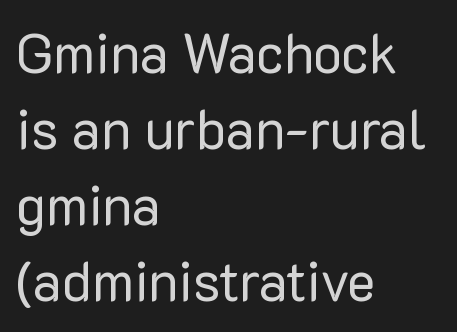
No word sits above an underline. This rendering uses left alignment, leaving the right contour irregular. These lines sit exactly where default settings would place them. Rendered with straight, roman letterforms.
